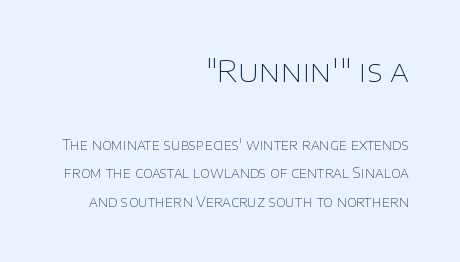
{"serif": "no", "italic": "no", "bold": "no", "weight": "thin", "width": "normal", "stroke_contrast": "low", "x_height": "large", "monospaced": "no", "underline": "no", "align": "right", "line_spacing": "loose", "line_spacing_ratio": 2.01, "letter_spacing": "normal", "letter_spacing_em": 0.0, "larger_block": "first", "size_ratio": 2.14, "glyph_px": 30}
